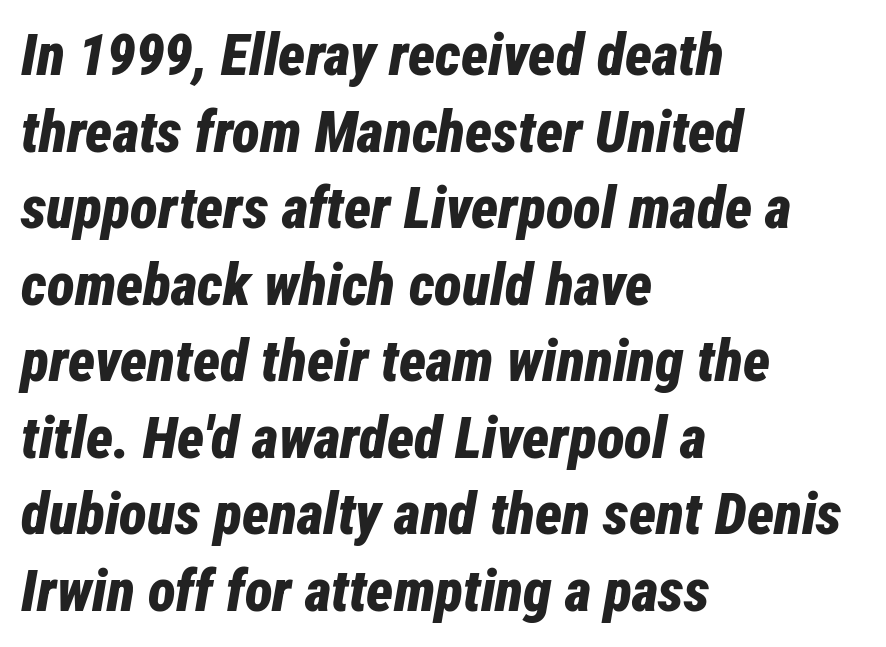
{"italic": "yes", "lean": "right", "slant_degrees": 12, "bold": "yes", "weight": "bold", "width": "condensed", "stroke_contrast": "low", "x_height": "medium", "monospaced": "no", "underline": "no", "align": "left", "line_spacing": "normal", "line_spacing_ratio": 1.32, "letter_spacing": "normal", "letter_spacing_em": 0.0, "glyph_px": 58}
